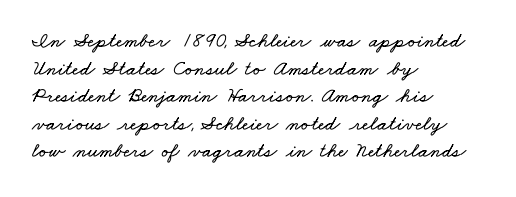
{"underline": "no", "align": "left", "line_spacing": "normal", "line_spacing_ratio": 1.31, "letter_spacing": "normal", "letter_spacing_em": 0.0, "glyph_px": 21}
